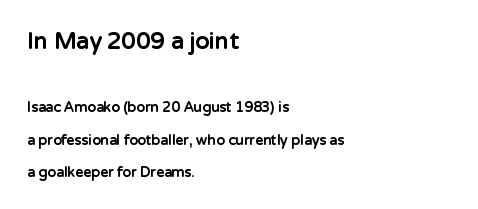
Q: Is the text bold? A: Yes.
Q: Is the text italic (slanted)? A: No, it is upright.
Q: Is the text underlined? A: No.
Q: How is the paragraph aligned? A: Left-aligned.
Q: Is the spacing between letters normal or unusually wide? A: Normal.
Q: Is the spacing between lines tight, normal or loose? A: Loose.
Q: Which block of text is set in a larger size, the first (top) or the second (bottom)? A: The first (top) one.
